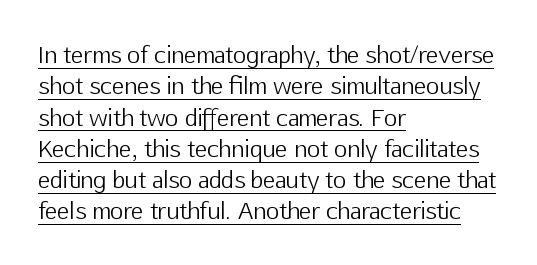
Typeset ragged right — the left edge is the straight one. No extra ink here — the face is not bold. This sample uses an upright cut, with every glyph sitting square on the baseline. In designer terms, the underline attribute is active on this setting.
